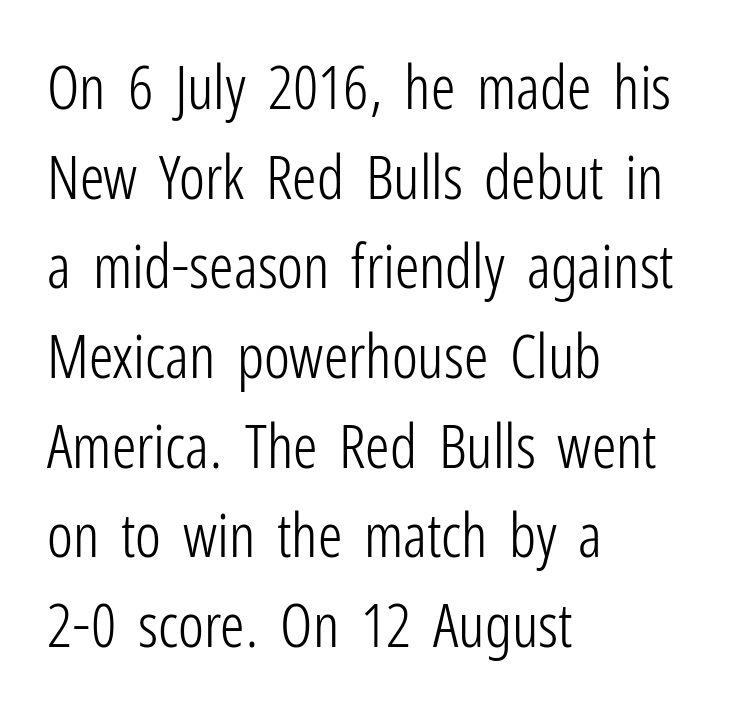
The image shows 61 px light, condensed sans-serif type, upright; set left-aligned, normal line spacing (1.47x), normal letter spacing, not underlined; low stroke contrast and a medium x-height.
